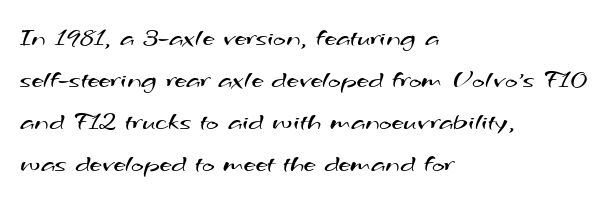
Q: Is the text bold? A: No.
Q: Is the text underlined? A: No.
Q: How is the paragraph aligned? A: Left-aligned.
Q: Is the spacing between letters normal or unusually wide? A: Normal.
Q: Is the spacing between lines tight, normal or loose? A: Normal.
